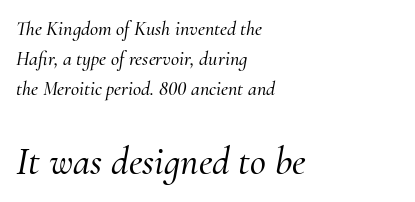
This rendering features lettering with no underline. Do the characters align in a grid? No, the font is proportional. The face used here has a pronounced slope to its letters. These lines keep a tight, regular rhythm from letter to letter.
